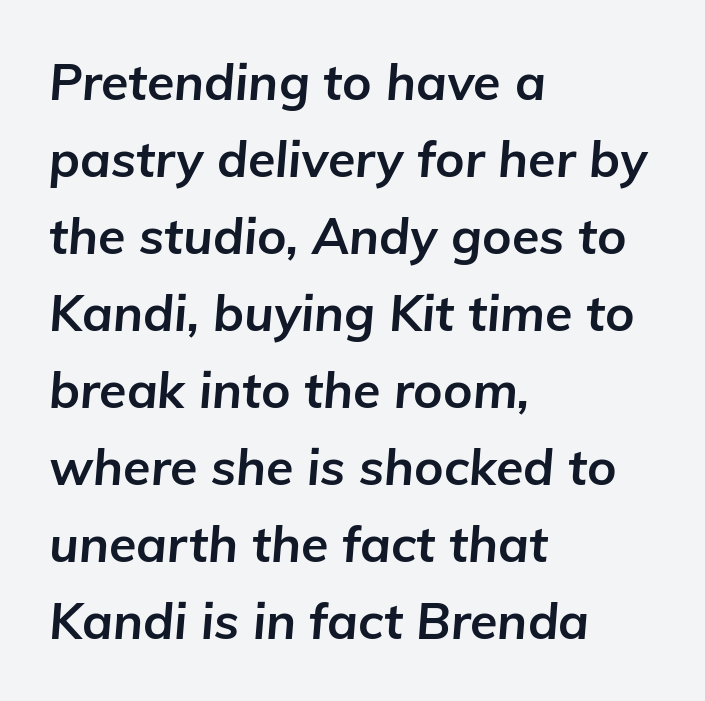
The image shows 50 px bold type, italic (leaning right); set left-aligned, normal line spacing (1.54x), normal letter spacing, not underlined; low stroke contrast and a medium x-height.
